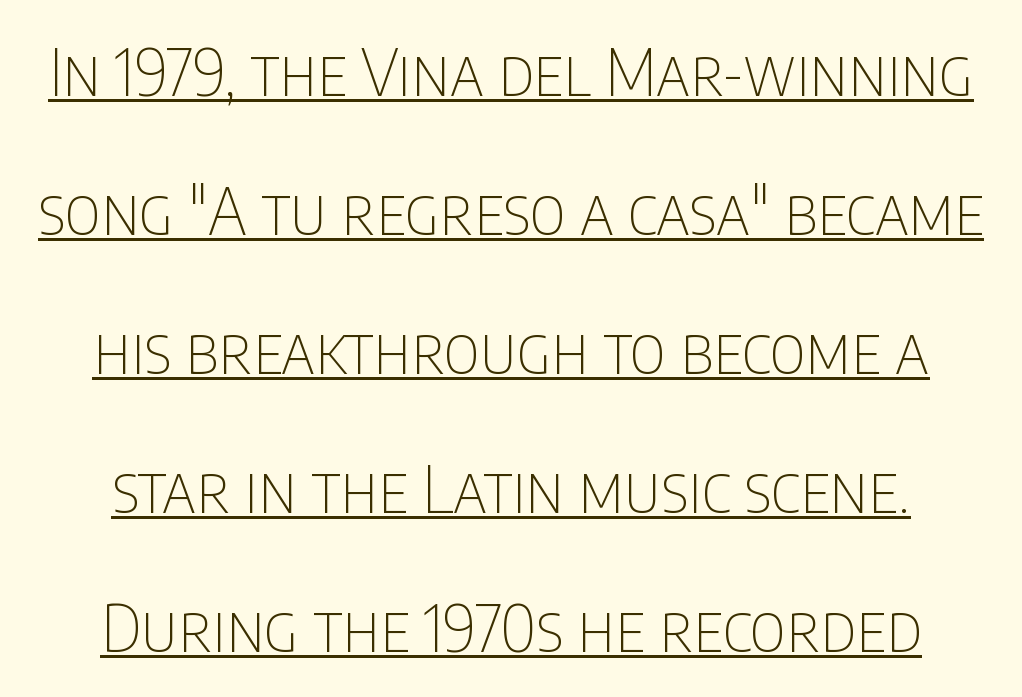
Quick note: not italic, upright. The face used here is rendered with its standard letterfit. This is sans-serif lettering, the kind often seen on screens and signage. Proportional: the letters do not fall into vertical columns. A typesetter would call this leading open, well beyond the default. Caption: lettering with a line underneath.
